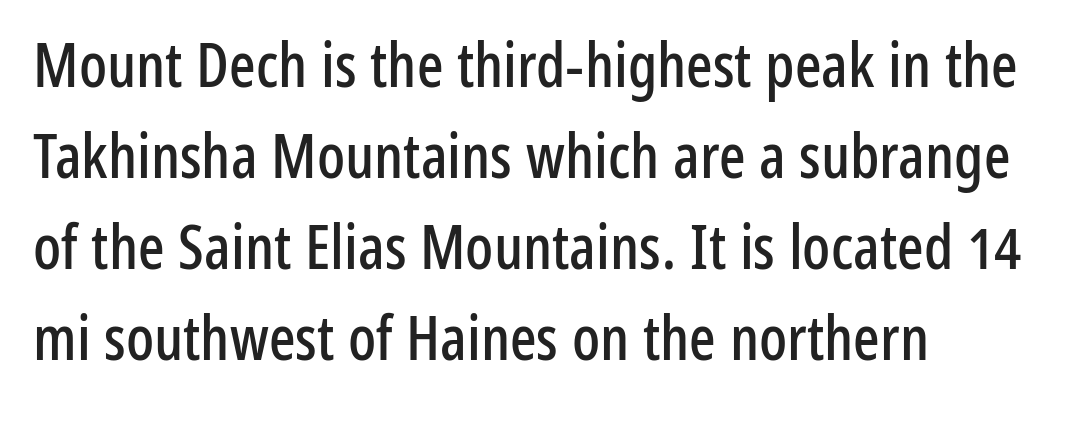
The tracking reads as untouched default to a designer's eye. Normally led — the rows are evenly, conventionally spaced. Glance below the letters and you will spot only blank space. The rendering shows plain stroke endings on the letterforms — a sans-serif design.
